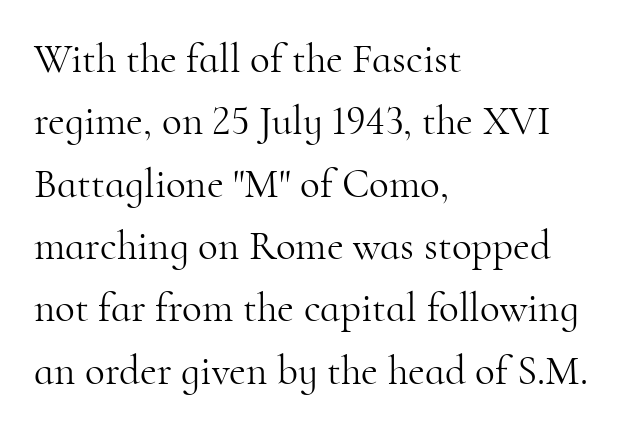
Looks like regular typesetting: each glyph gets only the width it needs. Interline gaps are of average width in this sample. Caption: face not bold, strokes unweighted. These lines are composed in type with serifs. Ordinary non-slanted type is in use.
